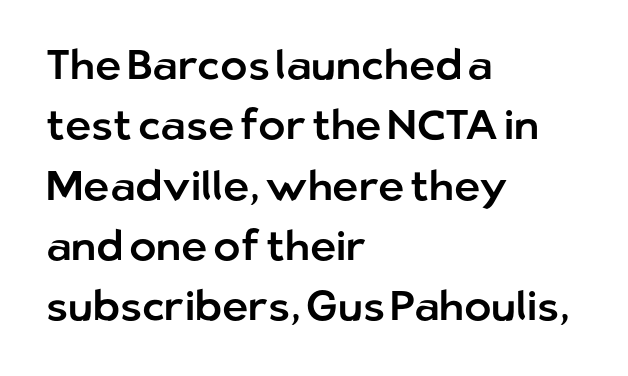
This is sans-serif lettering, the kind often seen on screens and signage. Is there much room between lines? A standard amount, neither cramped nor airy. Each word holds together tightly as a unit, with standard inter-letter gaps. The passage shown is not underscored anywhere. A typesetter would call this proportional, since set widths differ per character.
